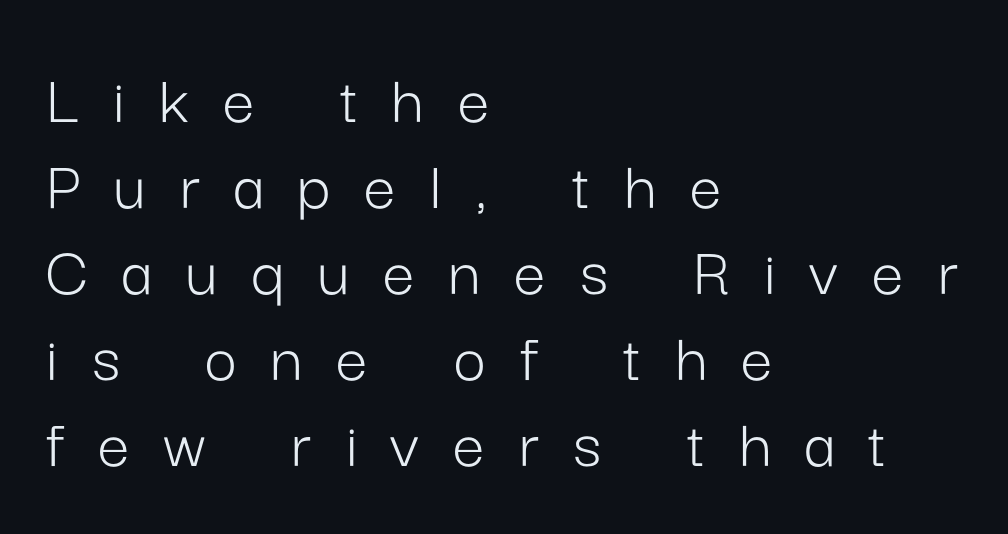
The font family rendered here belongs to the sans-serif group. The setting favours the left margin, as ordinary paragraphs usually do. Character widths vary here, with narrow letters taking less room than wide ones. Type without underlining. Stroke thickness stays within the range of a standard reading face or lighter.
